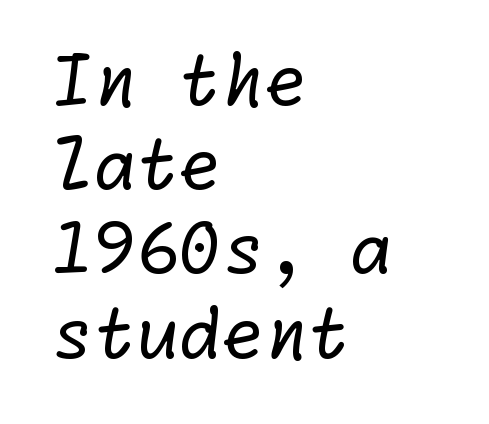
{"serif": "no", "bold": "no", "weight": "regular", "width": "normal", "stroke_contrast": "low", "x_height": "medium", "underline": "no", "align": "left", "line_spacing_ratio": 1.22, "letter_spacing": "normal", "letter_spacing_em": 0.0, "glyph_px": 69}
